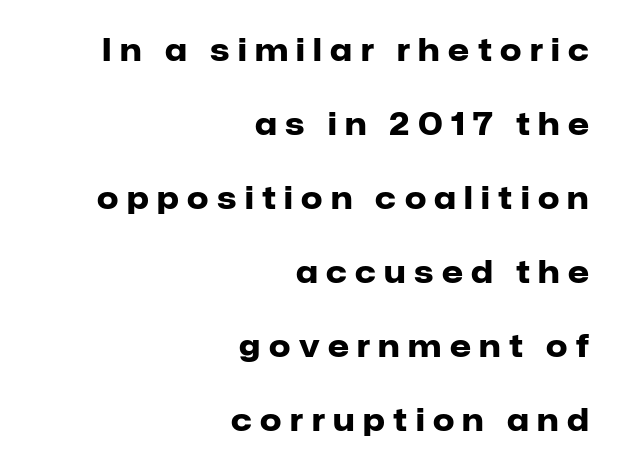
The image shows 30 px heavy sans-serif type, upright; set right-aligned, loose line spacing (2.47x), unusually wide letter spacing (+0.28 em), not underlined; low stroke contrast and a medium x-height.
